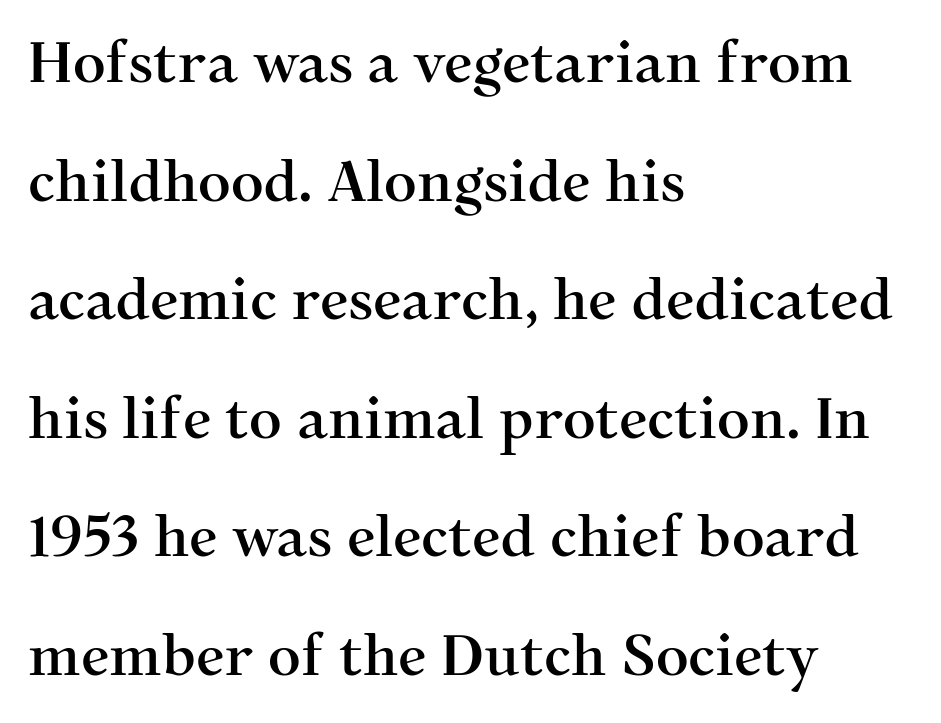
Notice how the passage keeps a crisp vertical edge on the left only. A great deal of white space separates one row of letters from the next. Small tapered or slab feet sit at the stroke ends, so this counts as serif. Note the varied advance widths — an 'i' is clearly narrower than an 'm'. Tracking here is standard; glyphs follow each other at the usual distance. Does the lettering tilt? It doesn't — this is upright.
